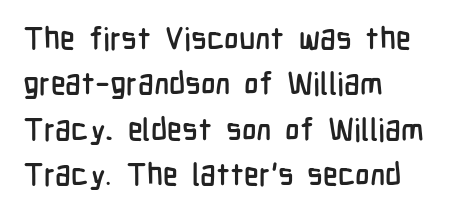
The image shows 31 px condensed sans-serif type, upright; set left-aligned, normal line spacing (1.46x), normal letter spacing, not underlined; low stroke contrast and a medium x-height.
